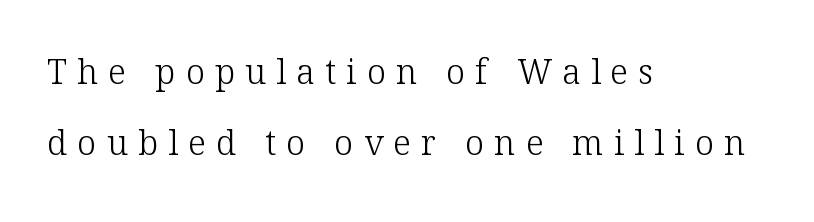
The image shows 34 px light serif type, upright; set left-aligned, loose line spacing (2.09x), unusually wide letter spacing (+0.3 em), not underlined; low stroke contrast and a medium x-height.
